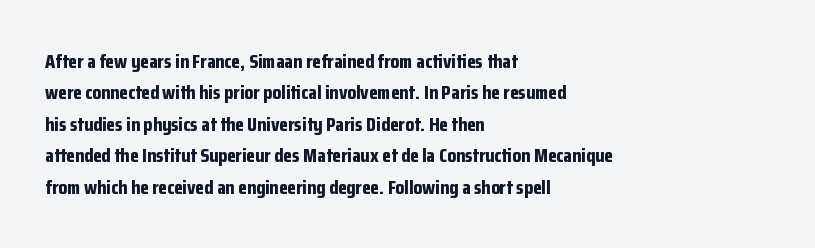
The image shows 20 px bold type, upright; set left-aligned, normal line spacing (1.57x), normal letter spacing, not underlined.
